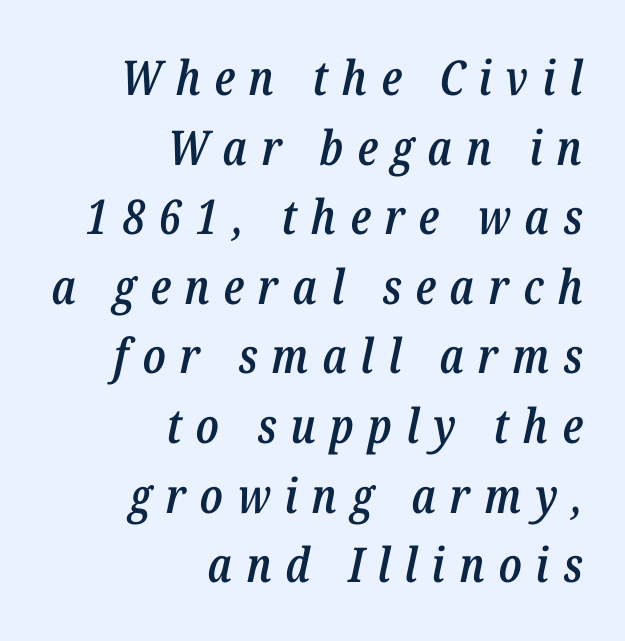
Leftover space on each line is placed entirely before the opening word. The rendering uses natural spacing where letterforms have individual widths. Underlining? Definitely not there. Summary of weight: moderately heavy, a semibold.
